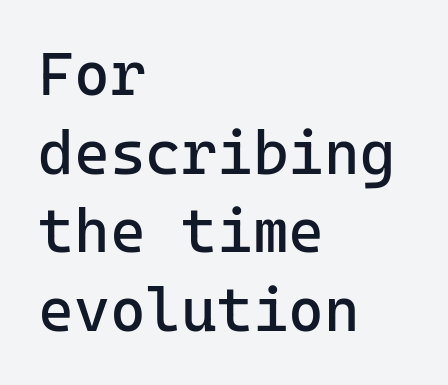
Think of a typewriter: that constant character pitch is what you see here. Any mark beneath the type? The region is blank. Typeset ragged right — the left edge is the straight one. A typesetter would call this leading conventional body-copy spacing. The type is set solid horizontally, with unmodified tracking. Heaviness? Minimal to ordinary, like unemphasized prose.
